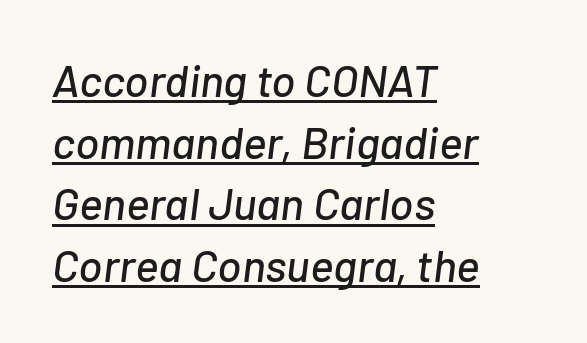
Students, note that the glyphs here touch the page at normal intervals. Here the designer chose a conventional face with non-uniform glyph widths. Horizontal bands of white between lines are of average thickness. Visually the block forms a straight wall on the left and a jagged coastline on the right. The letters are slanted; this is an italic face.
